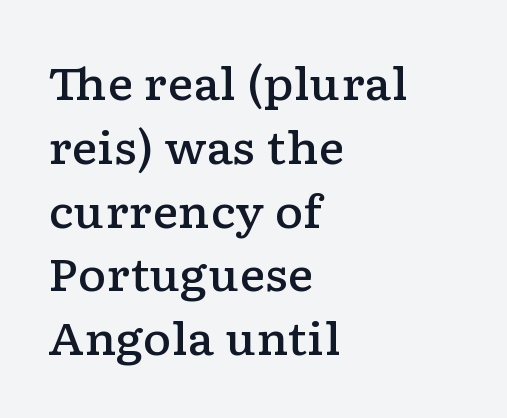
{"serif": "yes", "italic": "no", "bold": "semi", "weight": "semibold", "width": "wide", "stroke_contrast": "low", "x_height": "medium", "monospaced": "no", "underline": "no", "align": "left", "line_spacing": "normal", "line_spacing_ratio": 1.45, "letter_spacing": "normal", "letter_spacing_em": 0.0, "glyph_px": 44}
